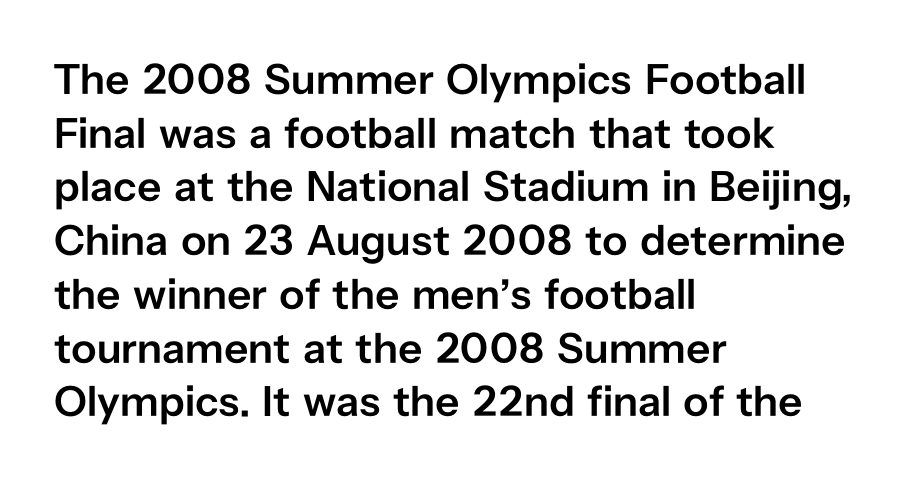
Q: Is the text bold? A: Semi-bold.
Q: Is the text italic (slanted)? A: No, it is upright.
Q: Is the typeface a serif or a sans-serif typeface? A: Sans-serif.
Q: Is the text underlined? A: No.
Q: How is the paragraph aligned? A: Left-aligned.
Q: Is the spacing between letters normal or unusually wide? A: Normal.
Q: Is the spacing between lines tight, normal or loose? A: Normal.
Q: Width (condensed, normal, or wide)? A: Normal.
Q: Stroke contrast? A: Low.
Q: x-height? A: Medium.
Q: Monospaced? A: No.
